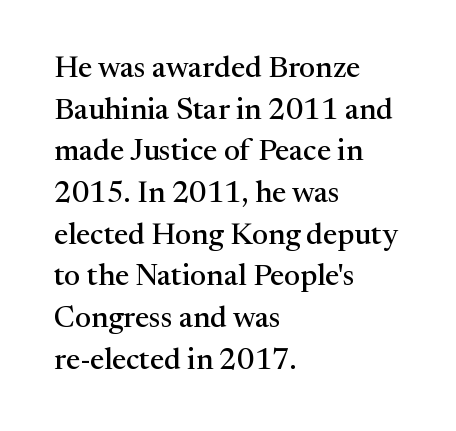
{"serif": "yes", "italic": "no", "width": "normal", "stroke_contrast": "medium", "x_height": "medium", "monospaced": "no", "underline": "no", "align": "left", "line_spacing": "normal", "line_spacing_ratio": 1.39, "letter_spacing": "normal", "letter_spacing_em": 0.0, "glyph_px": 30}
